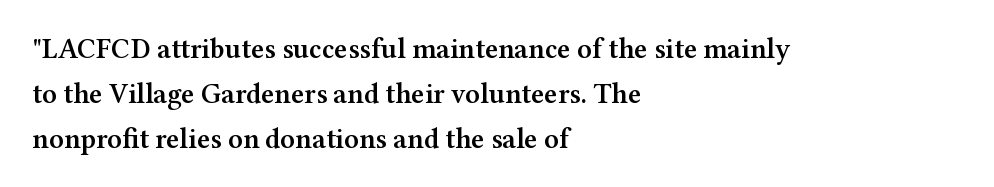
Q: Is the text bold? A: Semi-bold.
Q: Is the text italic (slanted)? A: No, it is upright.
Q: Is the typeface a serif or a sans-serif typeface? A: Serif.
Q: Is the text underlined? A: No.
Q: How is the paragraph aligned? A: Left-aligned.
Q: Is the spacing between letters normal or unusually wide? A: Normal.
Q: Is the spacing between lines tight, normal or loose? A: Normal.
Q: Width (condensed, normal, or wide)? A: Wide.
Q: Stroke contrast? A: Medium.
Q: x-height? A: Medium.
Q: Monospaced? A: No.
